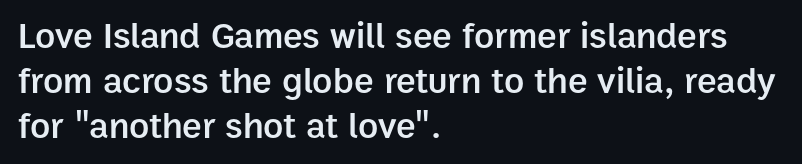
The passage shown has conventional tracking throughout. Looks like regular typesetting: each glyph gets only the width it needs. Serif or sans? Sans — the stroke terminals are bare. Italic? Not at all — the glyphs are vertical. Bare-footed words on every line.
